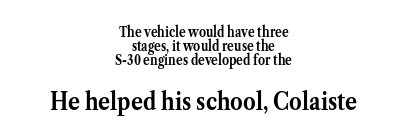
The image shows 25 px bold type, upright; set centered, tight line spacing (0.99x), normal letter spacing, not underlined; the second (bottom) block is 1.79x larger.
